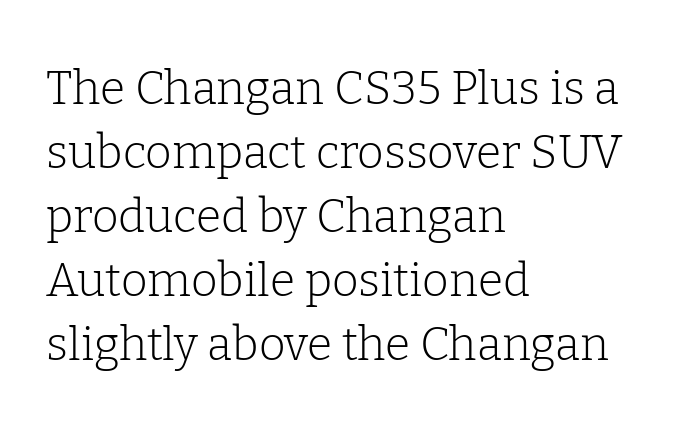
Q: Is the text bold? A: No.
Q: Is the text italic (slanted)? A: No, it is upright.
Q: Is the typeface a serif or a sans-serif typeface? A: Serif.
Q: Is the text underlined? A: No.
Q: How is the paragraph aligned? A: Left-aligned.
Q: Is the spacing between letters normal or unusually wide? A: Normal.
Q: Is the spacing between lines tight, normal or loose? A: Normal.
Q: Width (condensed, normal, or wide)? A: Normal.
Q: Stroke contrast? A: Low.
Q: x-height? A: Medium.
Q: Monospaced? A: No.
